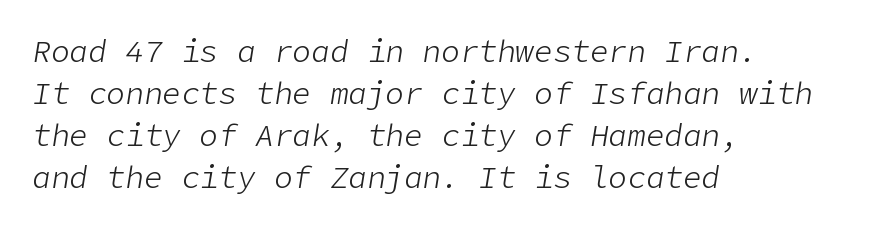
{"italic": "yes", "lean": "right", "slant_degrees": 9, "bold": "no", "weight": "light", "width": "normal", "stroke_contrast": "low", "x_height": "medium", "underline": "no", "align": "left", "line_spacing": "normal", "line_spacing_ratio": 1.36, "letter_spacing": "normal", "letter_spacing_em": 0.0, "glyph_px": 31}
